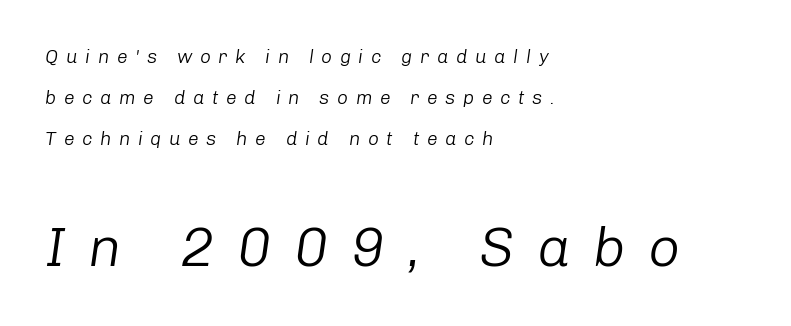
Whoever set this chose breathing room over compactness in the vertical rhythm. Does the copy run flush right? No — it runs flush left. The whole block is typeset with a tilt. These glyphs show unthickened strokes, regular width or finer. Think of a printed novel: that variable character pitch is what you see here. Inter-character spacing is expanded well beyond the font's built-in metrics.
